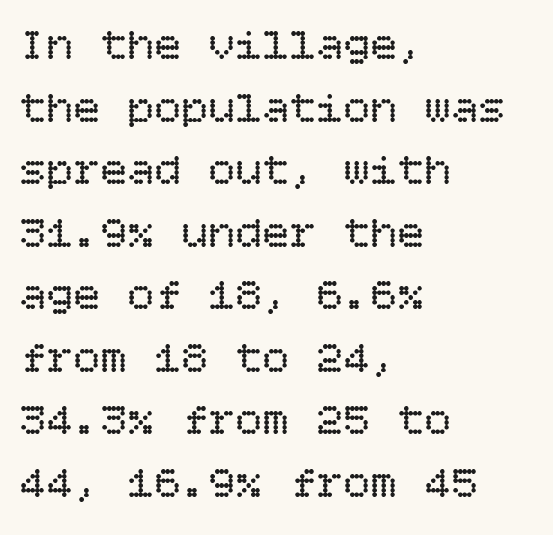
{"italic": "no", "bold": "no", "weight": "regular", "width": "normal", "stroke_contrast": "low", "x_height": "large", "underline": "no", "align": "left", "line_spacing": "normal", "line_spacing_ratio": 1.39, "letter_spacing": "normal", "letter_spacing_em": 0.0, "glyph_px": 45}
